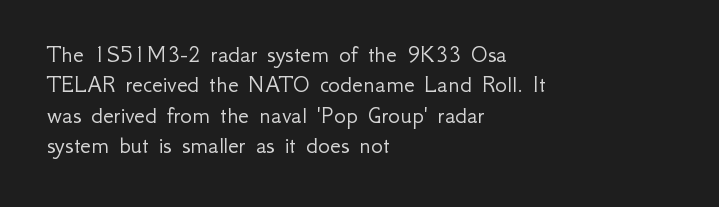
The image shows 25 px text type, upright; set left-aligned, line spacing 1.22x, normal letter spacing, not underlined.
